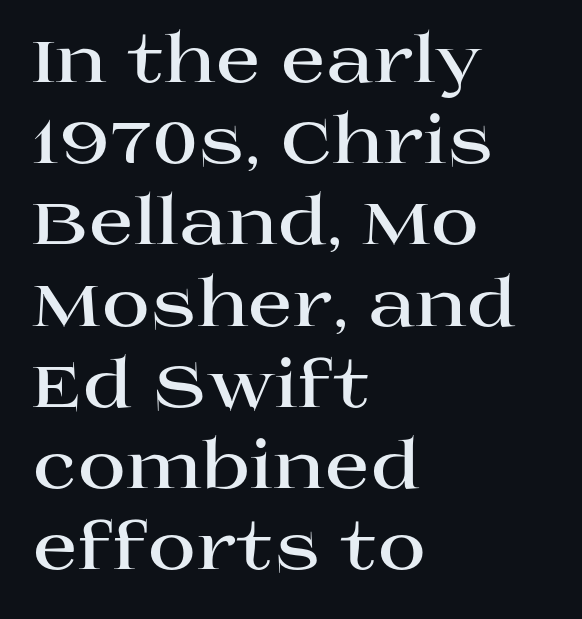
Horizontally, the lines are justified to the leading edge only. The gap between lines stays unmarked. Serifs: yes, visible at the terminals of the letterforms. Designer's note — italics off, roman on.
